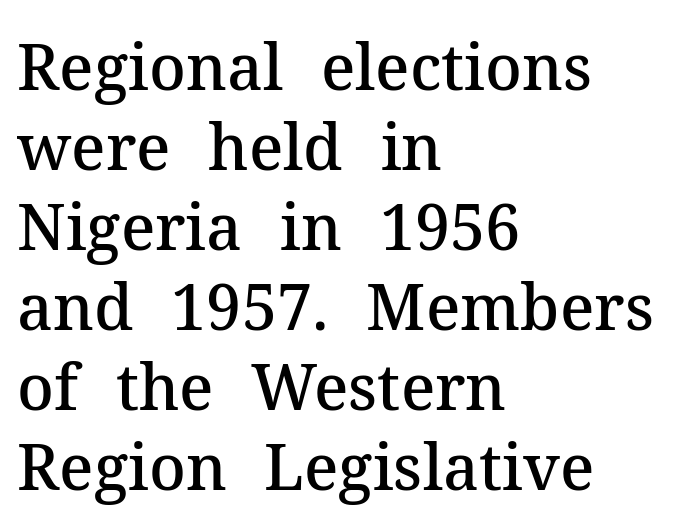
The baseline area is clear. Check where the strokes stop: tiny serifs finish them off. Stroke thickness is moderately raised; the sample reads as semibold. The rendering uses a moderate line-height, typical for paragraphs. Each letter keeps its own natural width here, so spacing adapts to shape. Left-aligned paragraph, ragged on the right.
